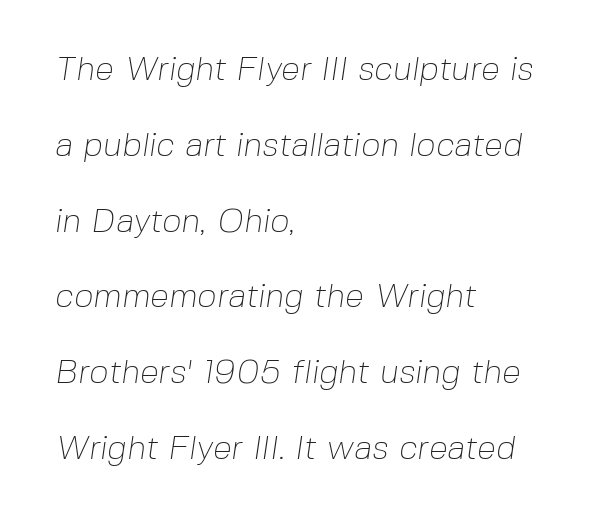
The image shows 34 px thin sans-serif type; set left-aligned, loose line spacing (2.23x), normal letter spacing, not underlined; low stroke contrast and a medium x-height.
